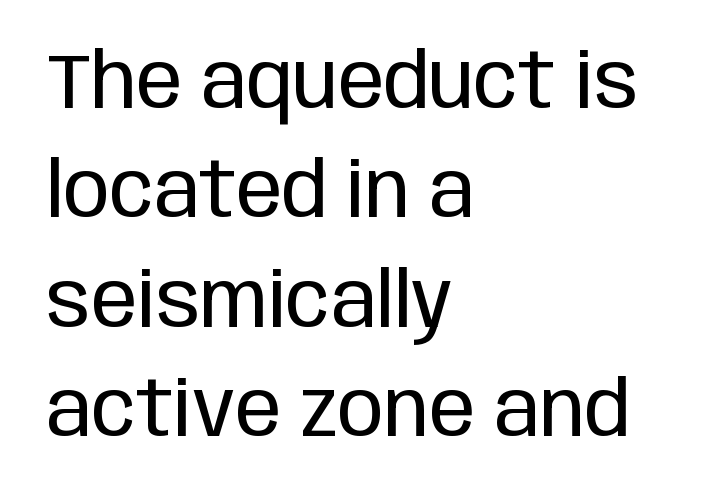
{"serif": "no", "italic": "no", "bold": "no", "weight": "regular", "width": "condensed", "stroke_contrast": "low", "x_height": "large", "monospaced": "no", "underline": "no", "align": "left", "line_spacing": "normal", "line_spacing_ratio": 1.42, "letter_spacing": "normal", "letter_spacing_em": 0.0, "glyph_px": 77}
